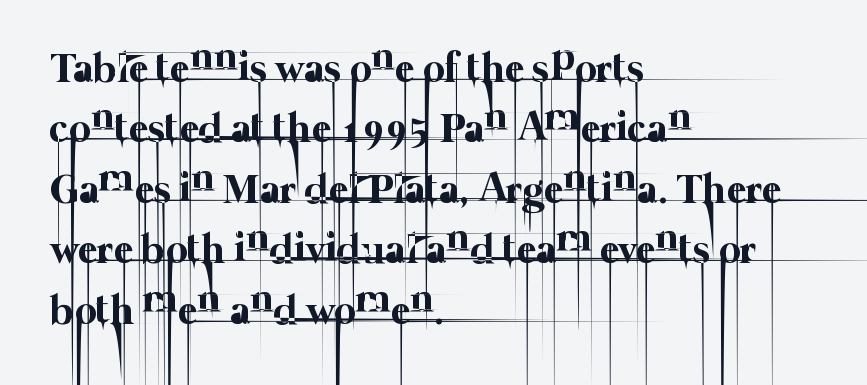
Q: Is the text bold? A: No.
Q: Is the text underlined? A: No.
Q: How is the paragraph aligned? A: Left-aligned.
Q: Is the spacing between letters normal or unusually wide? A: Normal.
Q: Is the spacing between lines tight, normal or loose? A: Normal.
Q: Width (condensed, normal, or wide)? A: Normal.
Q: Stroke contrast? A: Low.
Q: x-height? A: Medium.
Q: Monospaced? A: No.
